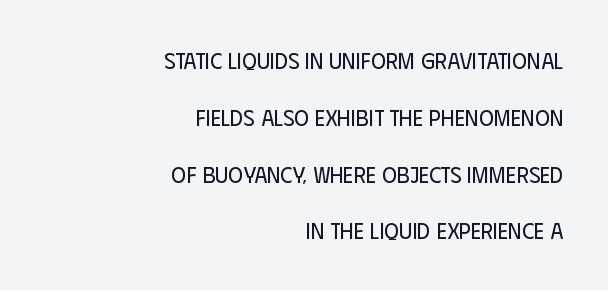
Honestly, the rows look like they've been pulled way apart. Inter-character spacing is left at the font's built-in metrics. Posture: vertical. This reads as an unemphasized weight, regular at the heaviest.
